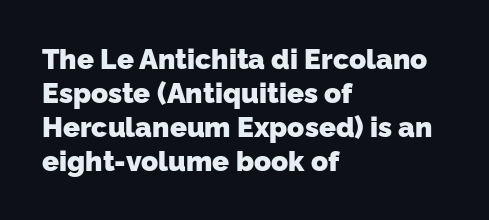
{"serif": "no", "bold": "yes", "weight": "heavy", "width": "normal", "stroke_contrast": "low", "x_height": "medium", "monospaced": "no", "underline": "no", "align": "left", "line_spacing_ratio": 1.21, "letter_spacing": "normal", "letter_spacing_em": 0.0, "glyph_px": 28}
